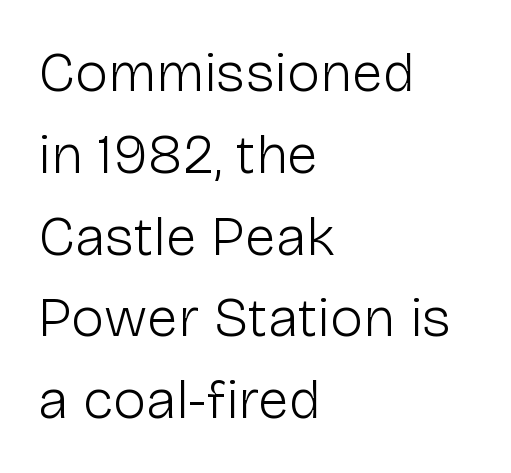
The image shows 56 px light sans-serif type, upright; set left-aligned, normal line spacing (1.46x), normal letter spacing, not underlined; low stroke contrast and a medium x-height.
